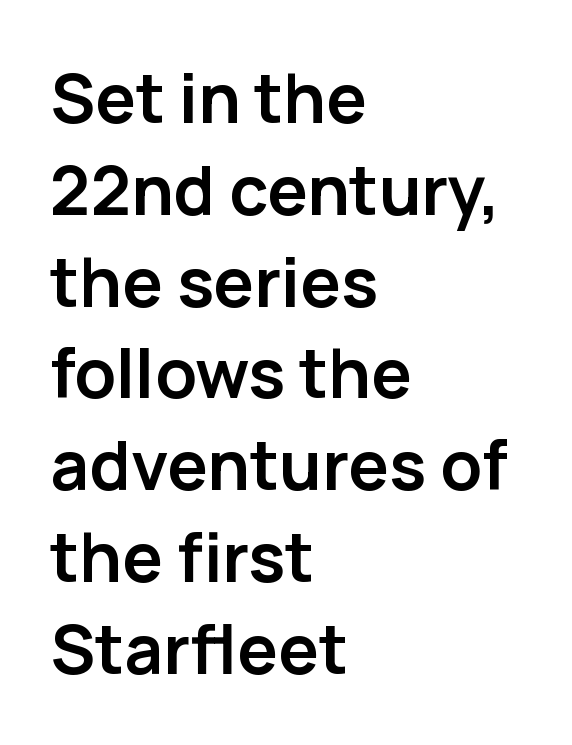
The image shows 68 px semibold sans-serif type, upright; set left-aligned, normal line spacing (1.35x), normal letter spacing, not underlined; low stroke contrast and a medium x-height.
